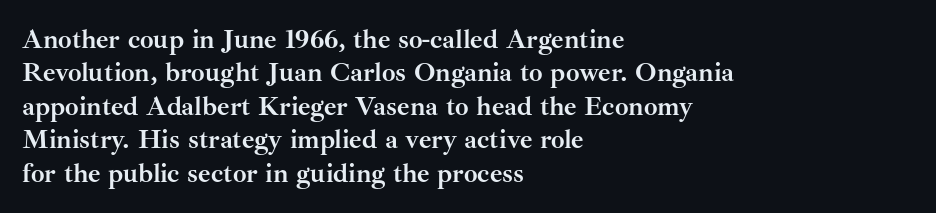
The image shows 27 px bold type, upright; set left-aligned, line spacing 1.24x, normal letter spacing, not underlined.
